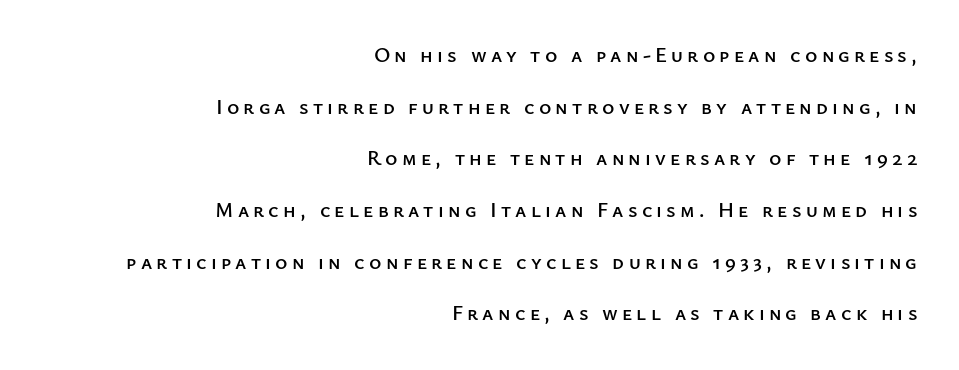
The image shows 21 px text type, upright; set right-aligned, loose line spacing (2.46x), unusually wide letter spacing (+0.2 em), not underlined.
